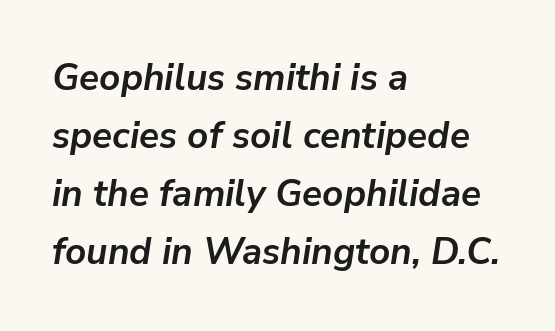
Q: Is the text bold? A: Yes.
Q: Is the text italic (slanted)? A: Yes, it leans right by about 9 degrees.
Q: Is the text underlined? A: No.
Q: How is the paragraph aligned? A: Left-aligned.
Q: Is the spacing between letters normal or unusually wide? A: Normal.
Q: Is the spacing between lines tight, normal or loose? A: Normal.
Q: Width (condensed, normal, or wide)? A: Normal.
Q: Stroke contrast? A: Low.
Q: x-height? A: Medium.
Q: Monospaced? A: No.
